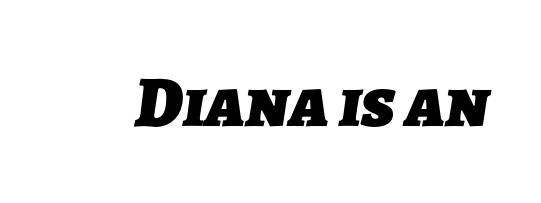
{"serif": "no", "bold": "yes", "weight": "heavy", "width": "normal", "stroke_contrast": "low", "x_height": "medium", "monospaced": "no", "underline": "no", "letter_spacing": "normal", "letter_spacing_em": 0.0, "glyph_px": 72}
